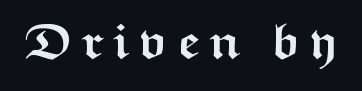
{"serif": "no", "italic": "no", "bold": "yes", "weight": "semibold", "width": "wide", "stroke_contrast": "medium", "x_height": "medium", "monospaced": "no", "underline": "no", "glyph_px": 50}
